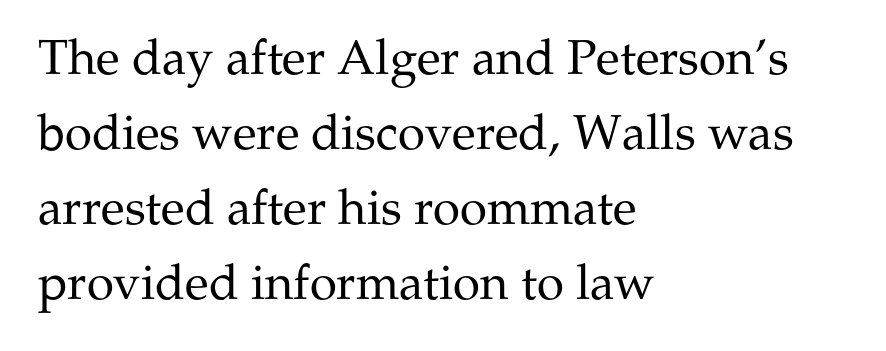
{"serif": "yes", "italic": "no", "bold": "no", "weight": "regular", "width": "normal", "stroke_contrast": "medium", "x_height": "medium", "monospaced": "no", "underline": "no", "align": "left", "line_spacing": "normal", "line_spacing_ratio": 1.53, "letter_spacing": "normal", "letter_spacing_em": 0.0, "glyph_px": 49}
